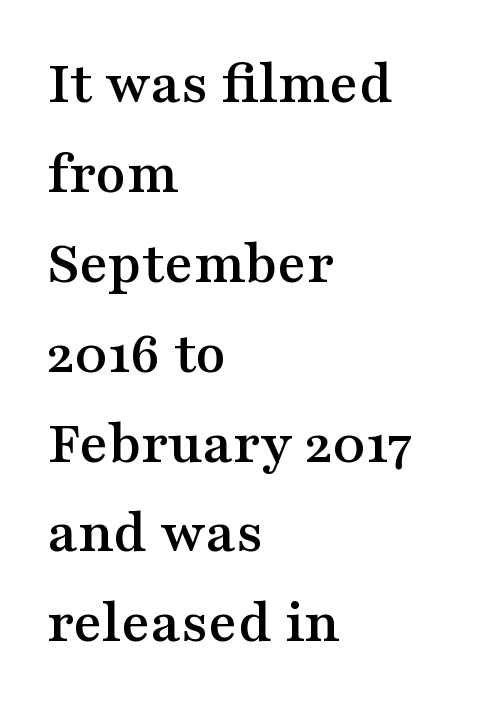
{"serif": "yes", "italic": "no", "width": "wide", "stroke_contrast": "medium", "x_height": "medium", "monospaced": "no", "underline": "no", "align": "left", "line_spacing": "normal", "line_spacing_ratio": 1.45, "letter_spacing": "normal", "letter_spacing_em": 0.0, "glyph_px": 62}
